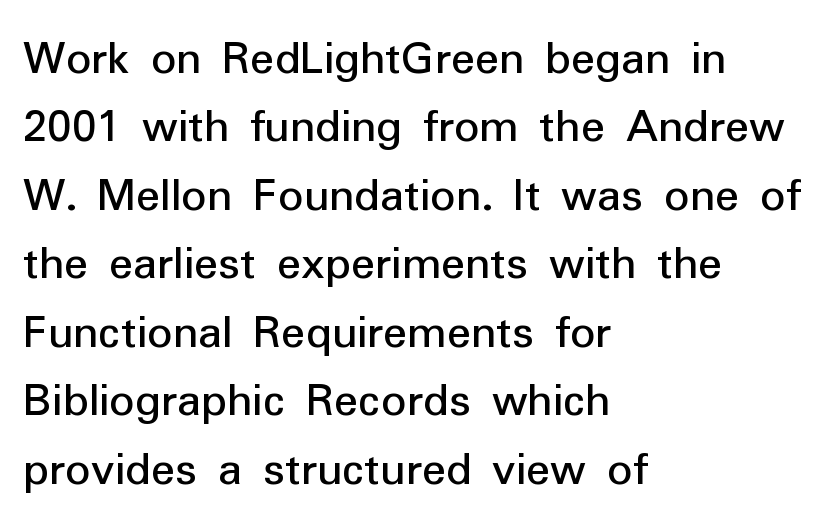
{"serif": "no", "italic": "no", "width": "normal", "stroke_contrast": "low", "x_height": "medium", "monospaced": "no", "underline": "no", "align": "left", "line_spacing": "normal", "line_spacing_ratio": 1.37, "letter_spacing": "normal", "letter_spacing_em": 0.0, "glyph_px": 50}
